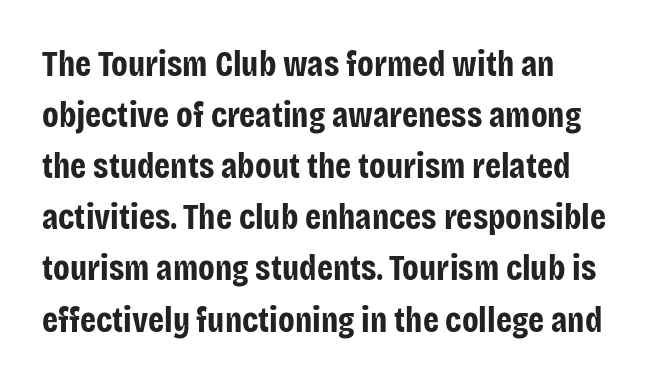
Q: Is the text bold? A: Yes.
Q: Is the text italic (slanted)? A: No, it is upright.
Q: Is the typeface a serif or a sans-serif typeface? A: Sans-serif.
Q: Is the text underlined? A: No.
Q: Is the spacing between letters normal or unusually wide? A: Normal.
Q: Is the spacing between lines tight, normal or loose? A: Normal.
Q: Width (condensed, normal, or wide)? A: Condensed.
Q: Stroke contrast? A: Low.
Q: x-height? A: Large.
Q: Monospaced? A: No.
